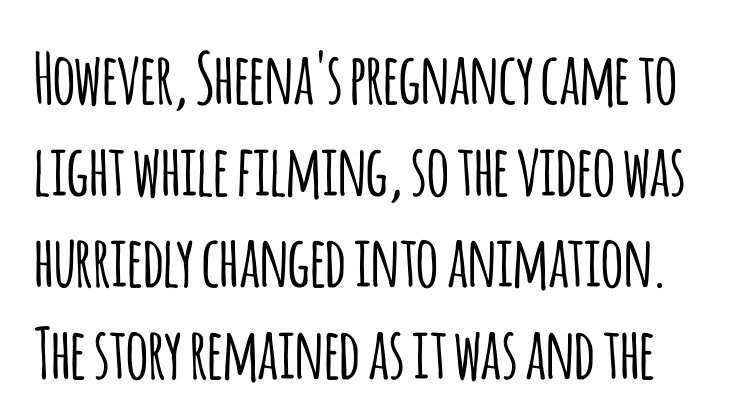
{"serif": "no", "italic": "no", "width": "condensed", "stroke_contrast": "low", "x_height": "large", "monospaced": "no", "underline": "no", "line_spacing": "normal", "line_spacing_ratio": 1.31, "letter_spacing": "normal", "letter_spacing_em": 0.0, "glyph_px": 70}
